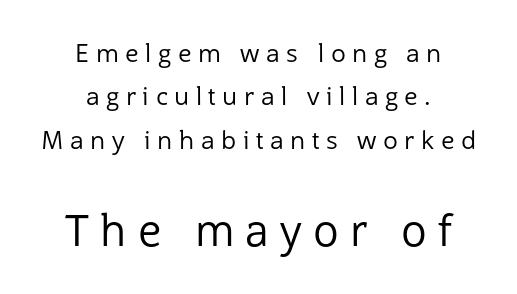
The image shows 43 px regular-weight sans-serif type, upright; set centered, line spacing 1.74x, unusually wide letter spacing (+0.26 em), not underlined; the second (bottom) block is 1.72x larger; low stroke contrast and a medium x-height.
